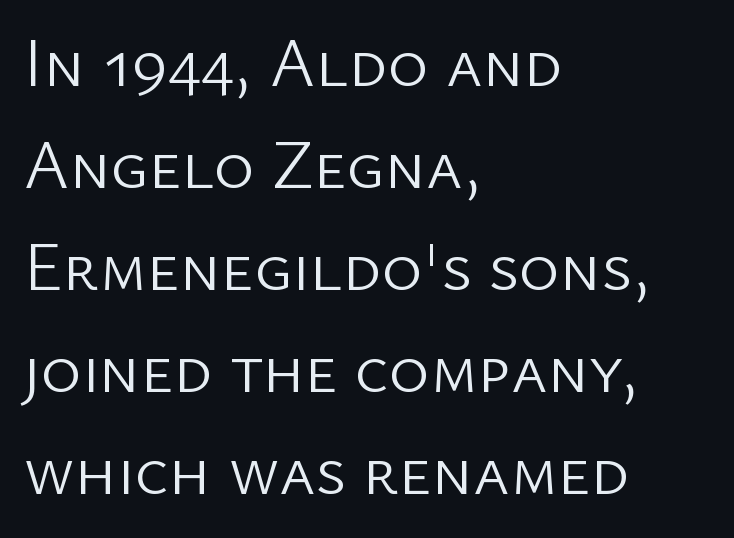
Q: Is the text bold? A: No.
Q: Is the text italic (slanted)? A: No, it is upright.
Q: Is the typeface a serif or a sans-serif typeface? A: Sans-serif.
Q: Is the text underlined? A: No.
Q: How is the paragraph aligned? A: Left-aligned.
Q: Is the spacing between letters normal or unusually wide? A: Normal.
Q: Is the spacing between lines tight, normal or loose? A: Normal.
Q: Width (condensed, normal, or wide)? A: Normal.
Q: Stroke contrast? A: Low.
Q: x-height? A: Medium.
Q: Monospaced? A: No.
